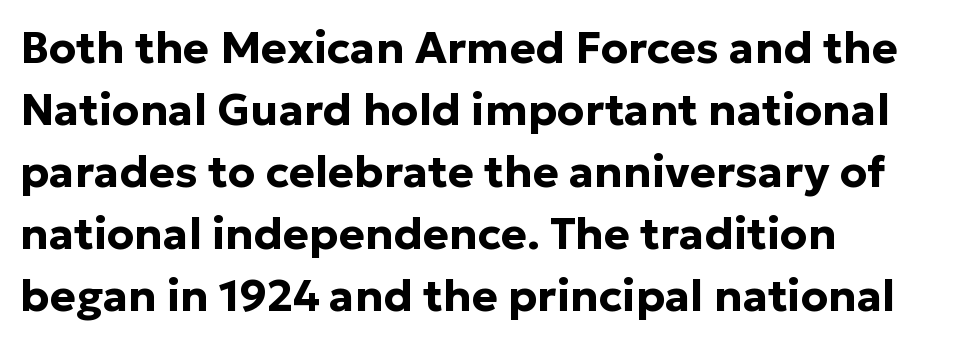
The image shows 44 px bold sans-serif type, upright; set left-aligned, normal line spacing (1.41x), normal letter spacing, not underlined; low stroke contrast and a medium x-height.
